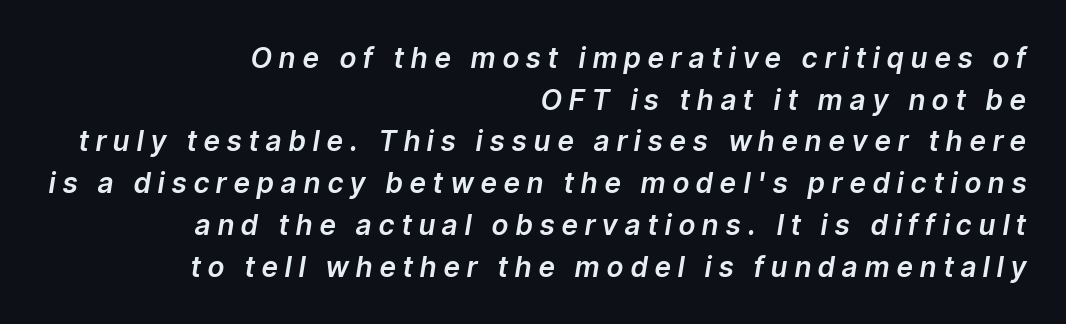
Here the designer chose a conventional face with non-uniform glyph widths. Check under the words: just untouched page. The line-height multiplier appears to be the usual default. Each word looks stretched out because of the extra space between its letters.
